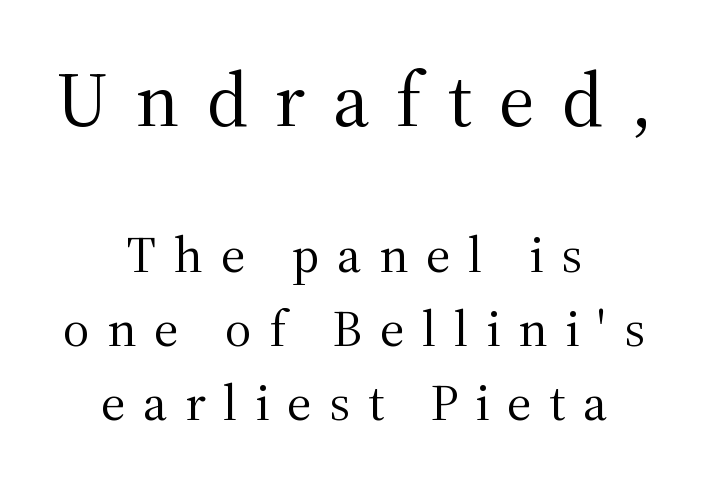
Q: Is the text bold? A: No.
Q: Is the text italic (slanted)? A: No, it is upright.
Q: Is the typeface a serif or a sans-serif typeface? A: Serif.
Q: Is the text underlined? A: No.
Q: How is the paragraph aligned? A: Centered.
Q: Is the spacing between letters normal or unusually wide? A: Unusually wide.
Q: Is the spacing between lines tight, normal or loose? A: Normal.
Q: Which block of text is set in a larger size, the first (top) or the second (bottom)? A: The first (top) one.
Q: Width (condensed, normal, or wide)? A: Normal.
Q: Stroke contrast? A: Medium.
Q: x-height? A: Medium.
Q: Monospaced? A: No.
